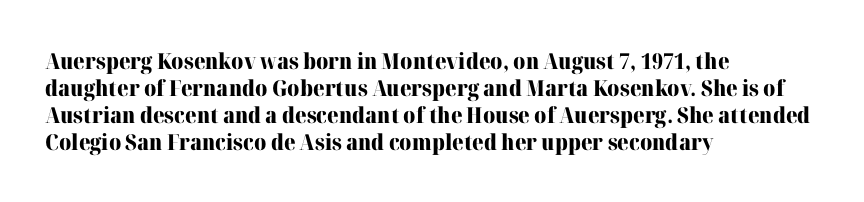
{"italic": "no", "bold": "yes", "underline": "no", "align": "left", "line_spacing_ratio": 1.22, "letter_spacing": "normal", "letter_spacing_em": 0.0, "glyph_px": 22}
